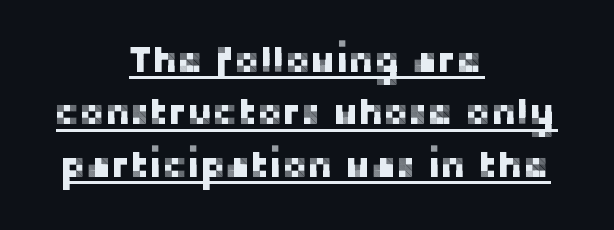
The letters carry no serifs — their stems end cleanly without finishing strokes. How are the letters spaced? Ordinarily, with no added tracking. Spacing verdict: proportional, widths tailored to each character. The letters stand upright; this is a roman face. Teacher's note: observe the equal gaps on both sides — that is centered alignment. Every word sits above its own underline.
